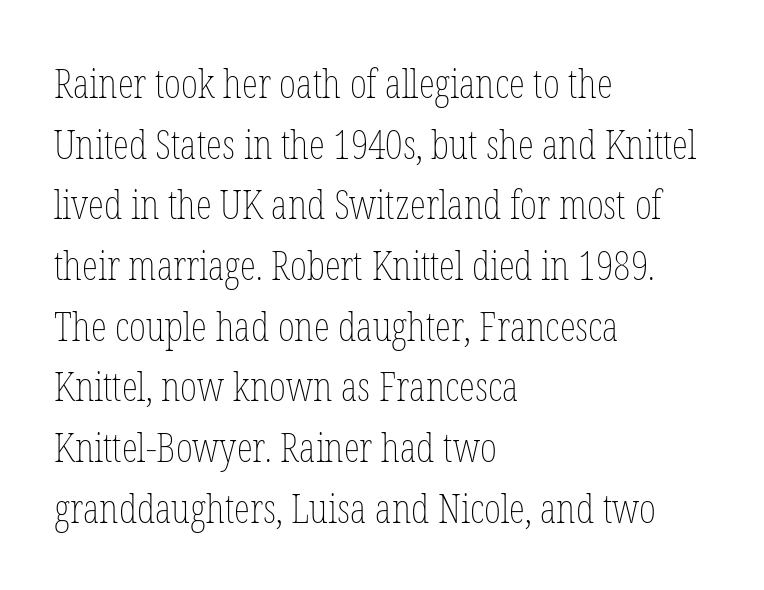
The typography opts for an upright posture over an oblique one. Left-aligned paragraph, ragged on the right. Is the type heavy? It reads as light-to-regular instead. Varying glyph widths throughout — classic text-font behaviour.
